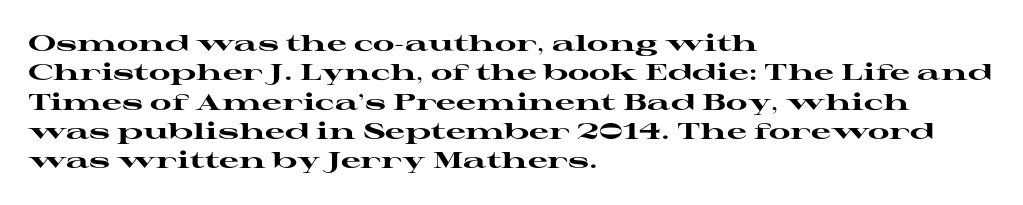
The image shows 22 px bold type, upright; set left-aligned, normal line spacing (1.33x), normal letter spacing, not underlined.
